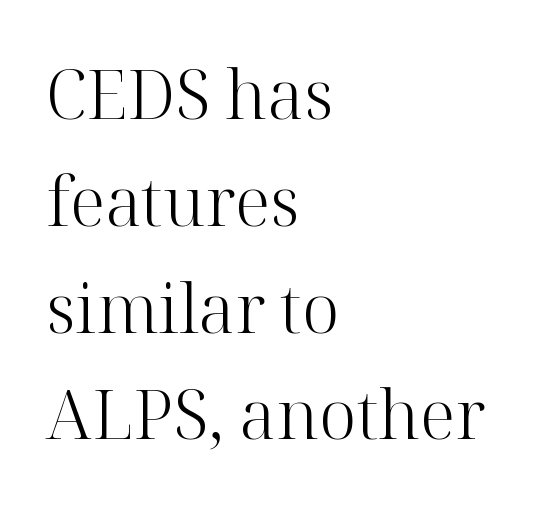
Q: Is the text bold? A: No.
Q: Is the text italic (slanted)? A: No, it is upright.
Q: Is the typeface a serif or a sans-serif typeface? A: Serif.
Q: Is the text underlined? A: No.
Q: How is the paragraph aligned? A: Left-aligned.
Q: Is the spacing between letters normal or unusually wide? A: Normal.
Q: Is the spacing between lines tight, normal or loose? A: Normal.
Q: Width (condensed, normal, or wide)? A: Normal.
Q: Stroke contrast? A: High.
Q: x-height? A: Medium.
Q: Monospaced? A: No.
